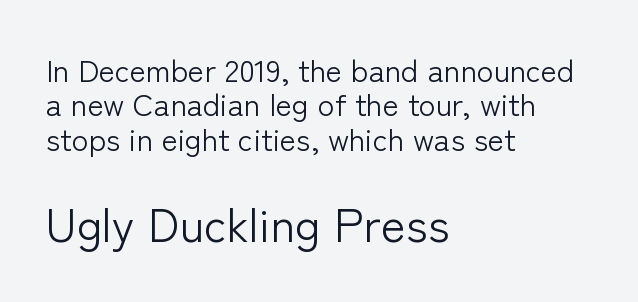
Q: Is the text bold? A: No.
Q: Is the text italic (slanted)? A: No, it is upright.
Q: Is the typeface a serif or a sans-serif typeface? A: Sans-serif.
Q: Is the text underlined? A: No.
Q: How is the paragraph aligned? A: Left-aligned.
Q: Is the spacing between letters normal or unusually wide? A: Normal.
Q: Is the spacing between lines tight, normal or loose? A: Tight.
Q: Which block of text is set in a larger size, the first (top) or the second (bottom)? A: The second (bottom) one.
Q: Width (condensed, normal, or wide)? A: Normal.
Q: Stroke contrast? A: Low.
Q: x-height? A: Medium.
Q: Monospaced? A: No.
